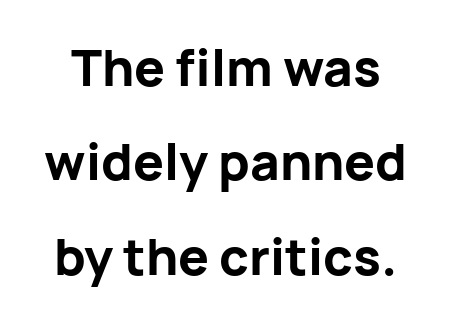
Notice how the stems are strictly vertical — no italics here. Are there feet on the stems? There aren't — it's a sans. Is this a fixed-width face? No — the glyphs have proportional, varying widths. The letters sit at their default tracking, neither squeezed nor spread. Caption: bold face, heavy strokes. This rendering features lettering with no underline.
